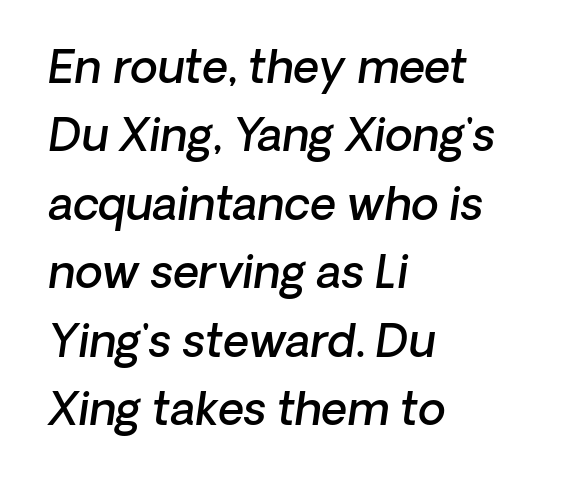
{"italic": "yes", "lean": "right", "slant_degrees": 8, "bold": "semi", "weight": "semibold", "width": "normal", "stroke_contrast": "low", "x_height": "medium", "monospaced": "no", "underline": "no", "align": "left", "line_spacing": "normal", "line_spacing_ratio": 1.52, "letter_spacing": "normal", "letter_spacing_em": 0.0, "glyph_px": 45}
